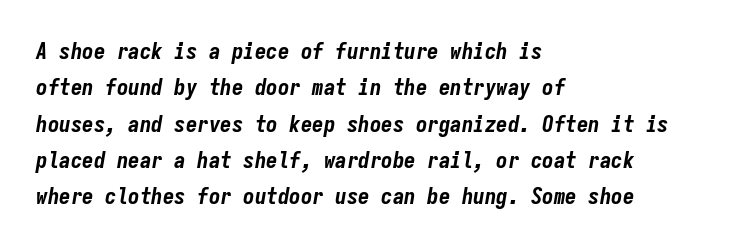
The image shows 23 px bold type, italic (leaning right); set left-aligned, normal line spacing (1.58x), normal letter spacing, not underlined.
